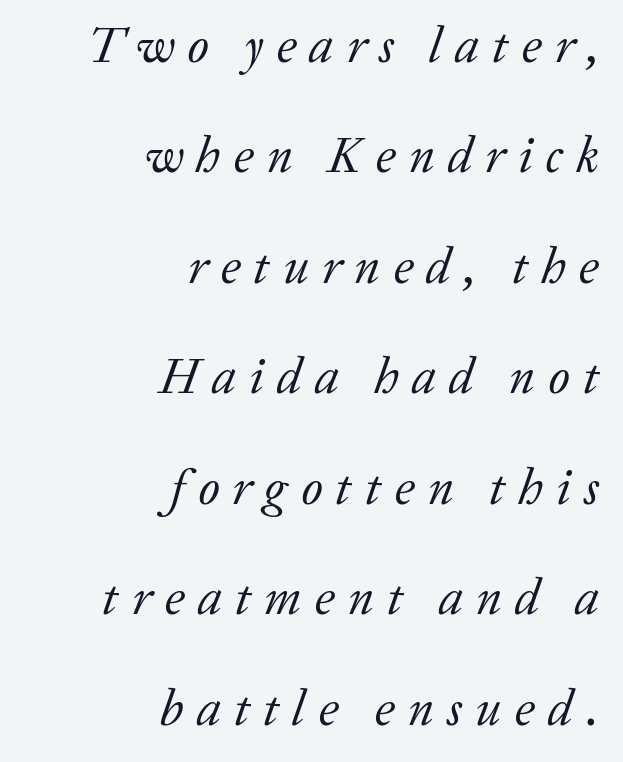
The image shows 50 px regular-weight serif type, italic (leaning right); set right-aligned, loose line spacing (2.21x), unusually wide letter spacing (+0.26 em), not underlined; low stroke contrast and a medium x-height.
